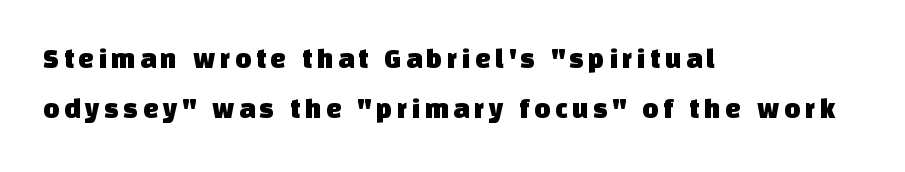
Q: Is the typeface a serif or a sans-serif typeface? A: Sans-serif.
Q: Is the text underlined? A: No.
Q: How is the paragraph aligned? A: Left-aligned.
Q: Width (condensed, normal, or wide)? A: Normal.
Q: Stroke contrast? A: Low.
Q: x-height? A: Large.
Q: Monospaced? A: No.
